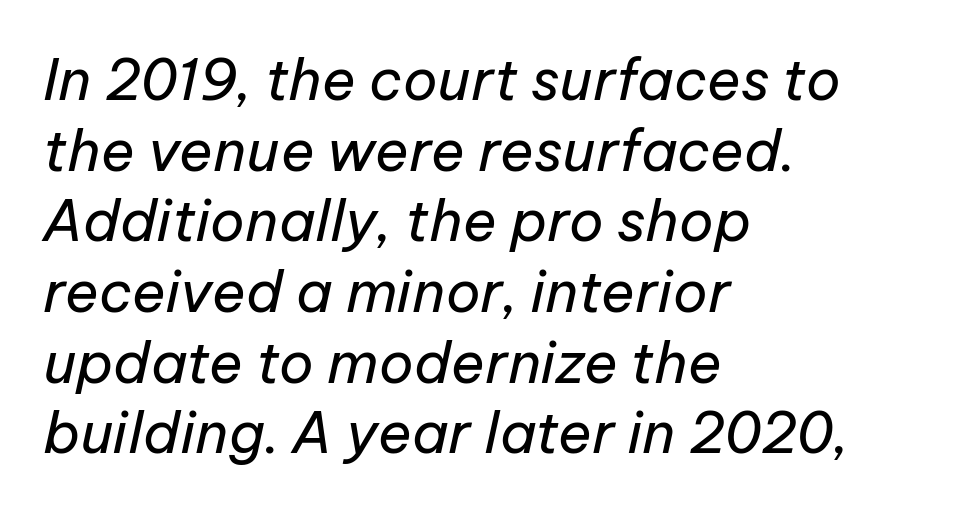
Q: Is the text bold? A: No.
Q: Is the text italic (slanted)? A: Yes, it leans right by about 12 degrees.
Q: Is the text underlined? A: No.
Q: How is the paragraph aligned? A: Left-aligned.
Q: Is the spacing between letters normal or unusually wide? A: Normal.
Q: Width (condensed, normal, or wide)? A: Normal.
Q: Stroke contrast? A: Low.
Q: x-height? A: Medium.
Q: Monospaced? A: No.
